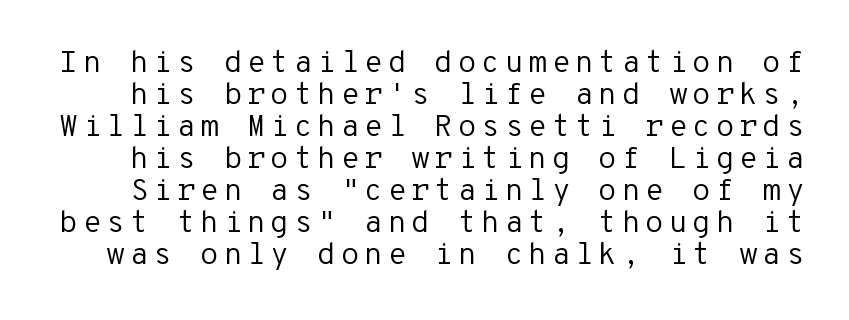
The image shows 31 px regular-weight sans-serif type, upright, monospaced; set tight line spacing (1.03x), not underlined; low stroke contrast and a medium x-height.
